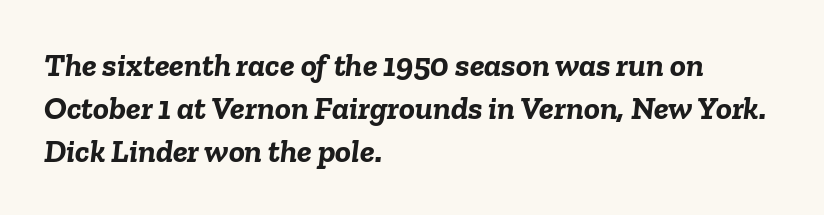
The image shows 33 px semibold type, italic (leaning right); set left-aligned, normal line spacing (1.3x), normal letter spacing, not underlined; low stroke contrast and a medium x-height.
